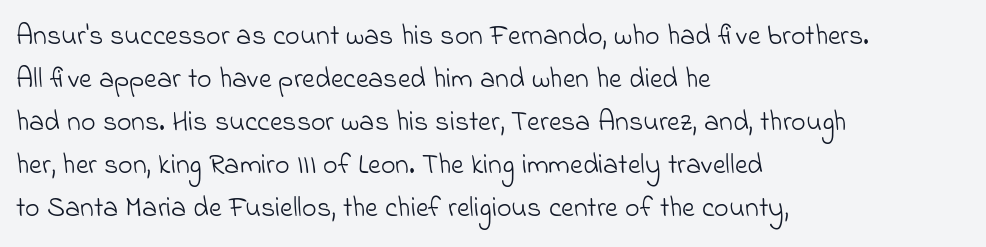
The image shows 28 px light sans-serif type; set left-aligned, normal line spacing (1.54x), normal letter spacing, not underlined; low stroke contrast and a small x-height.
